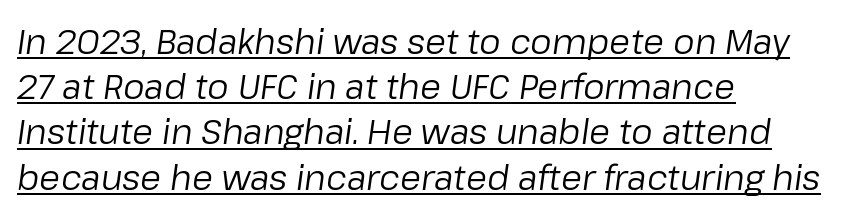
{"italic": "yes", "lean": "right", "slant_degrees": 8, "bold": "no", "weight": "regular", "width": "normal", "stroke_contrast": "low", "x_height": "medium", "monospaced": "no", "underline": "yes", "align": "left", "line_spacing": "normal", "line_spacing_ratio": 1.33, "letter_spacing": "normal", "letter_spacing_em": 0.0, "glyph_px": 34}
